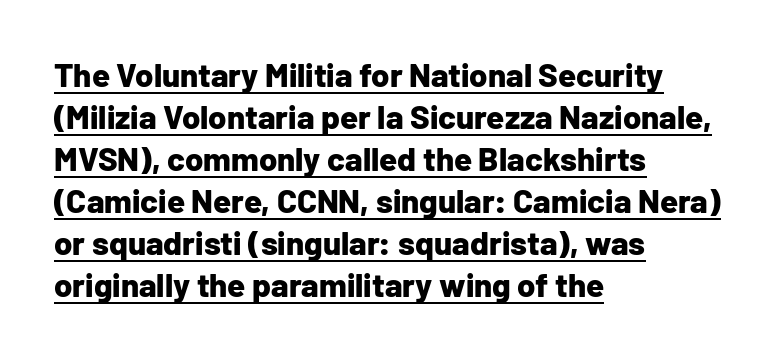
The image shows 33 px bold sans-serif type, upright; set left-aligned, normal line spacing (1.27x), normal letter spacing, underlined; low stroke contrast and a medium x-height.
